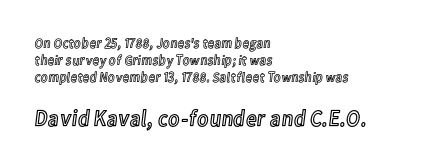
The image shows 23 px text type; set left-aligned, line spacing 1.2x, normal letter spacing, not underlined; the second (bottom) block is 1.64x larger.
